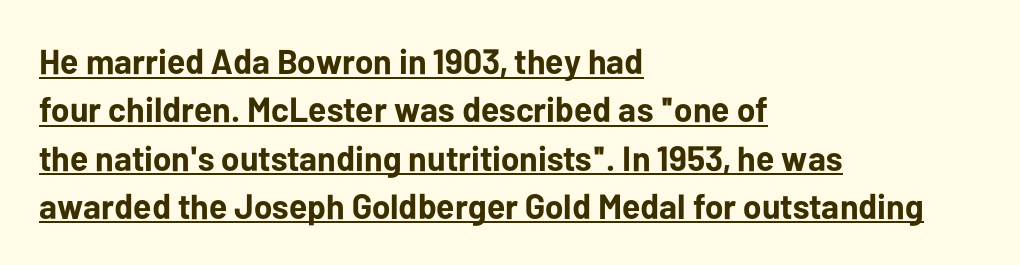
{"serif": "no", "italic": "no", "bold": "yes", "weight": "bold", "width": "normal", "stroke_contrast": "low", "x_height": "medium", "monospaced": "no", "underline": "yes", "align": "left", "line_spacing": "normal", "line_spacing_ratio": 1.38, "letter_spacing": "normal", "letter_spacing_em": 0.0, "glyph_px": 35}
